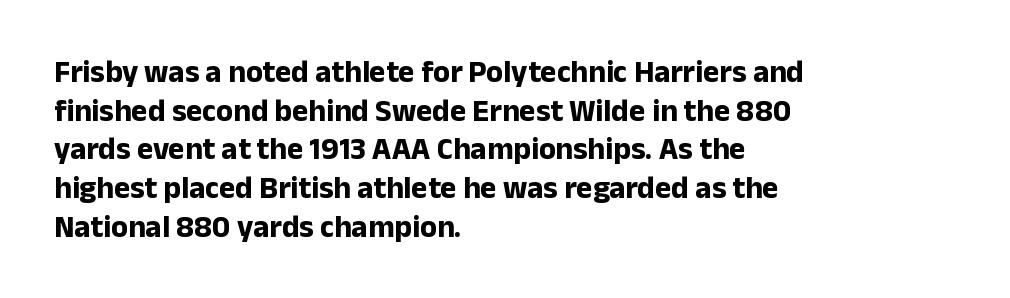
In CSS terms this would be text-align: left. A full-strength bold gives these letters their thick strokes. The rendering keeps characters at their native spacing. Stroke terminals: plain, sans-serif. Posture: straight, roman, zero tilt. Decoration check: the copy has no underline.
